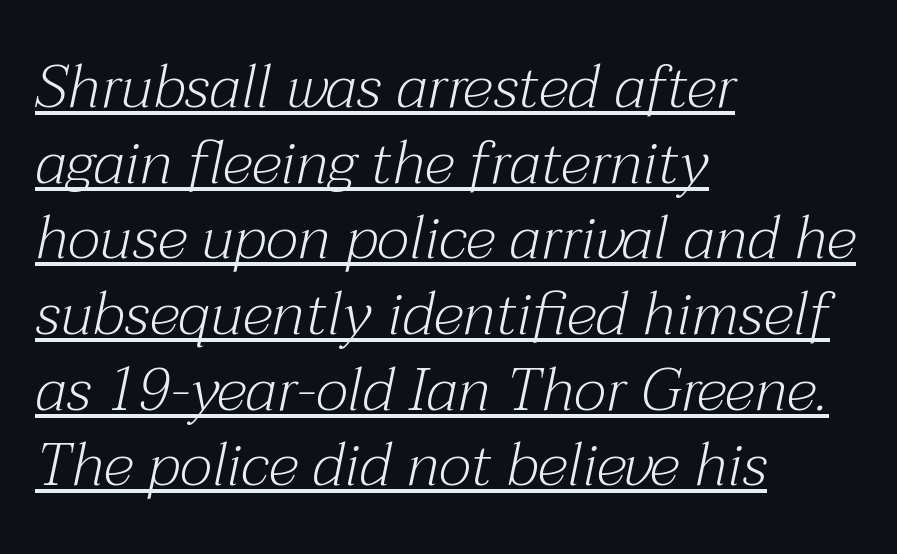
Q: Is the text bold? A: No.
Q: Is the text italic (slanted)? A: Yes, it leans right by about 12 degrees.
Q: Is the typeface a serif or a sans-serif typeface? A: Serif.
Q: Is the text underlined? A: Yes.
Q: How is the paragraph aligned? A: Left-aligned.
Q: Is the spacing between letters normal or unusually wide? A: Normal.
Q: Width (condensed, normal, or wide)? A: Normal.
Q: Stroke contrast? A: Medium.
Q: x-height? A: Medium.
Q: Monospaced? A: No.
